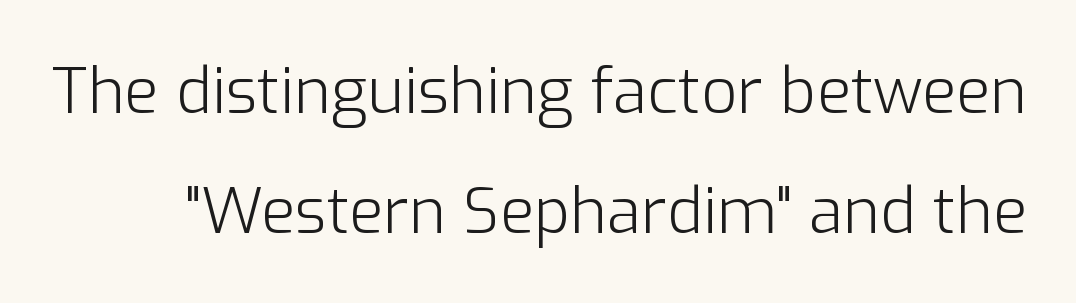
Q: Is the text bold? A: No.
Q: Is the text italic (slanted)? A: No, it is upright.
Q: Is the typeface a serif or a sans-serif typeface? A: Sans-serif.
Q: Is the text underlined? A: No.
Q: Is the spacing between letters normal or unusually wide? A: Normal.
Q: Is the spacing between lines tight, normal or loose? A: Loose.
Q: Width (condensed, normal, or wide)? A: Normal.
Q: Stroke contrast? A: Low.
Q: x-height? A: Medium.
Q: Monospaced? A: No.
